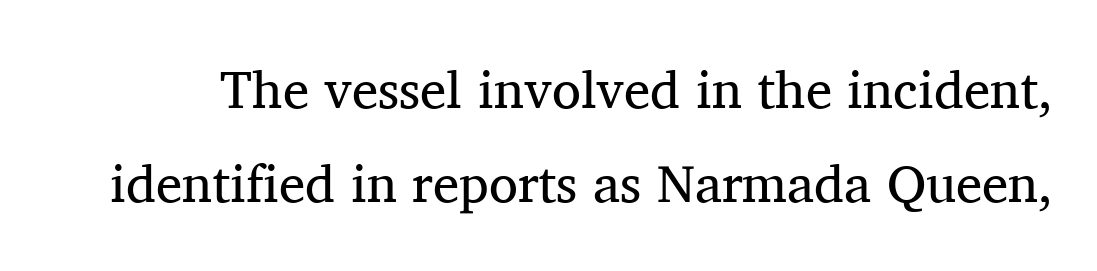
The passage shown has conventional tracking throughout. The typesetting does not lean heavy: it is not bold. This sample has the flowing, uneven cadence of proportional lettering. Check where the strokes stop: tiny serifs finish them off. Is there any slant? The stems are plumb. Plain, unruled lines of type.
